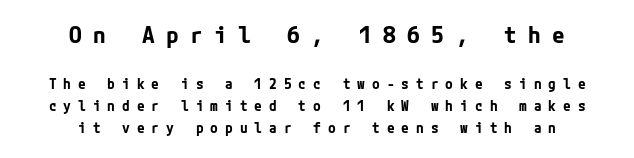
Q: Is the text bold? A: Yes.
Q: Is the text italic (slanted)? A: No, it is upright.
Q: Is the text underlined? A: No.
Q: How is the paragraph aligned? A: Centered.
Q: Is the spacing between letters normal or unusually wide? A: Unusually wide.
Q: Is the spacing between lines tight, normal or loose? A: Normal.
Q: Which block of text is set in a larger size, the first (top) or the second (bottom)? A: The first (top) one.
